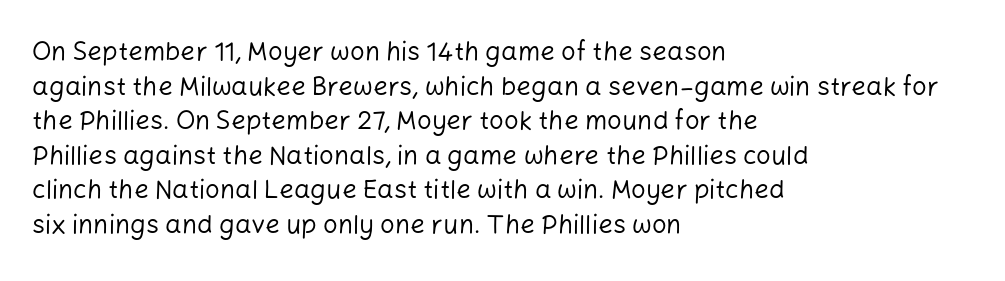
No chunkiness to these letters — they're not bold. A classic flush-left, rag-right setting is used for this passage. One glance says typical: line gaps are just what's usual. The letters sit at their default tracking, neither squeezed nor spread.
